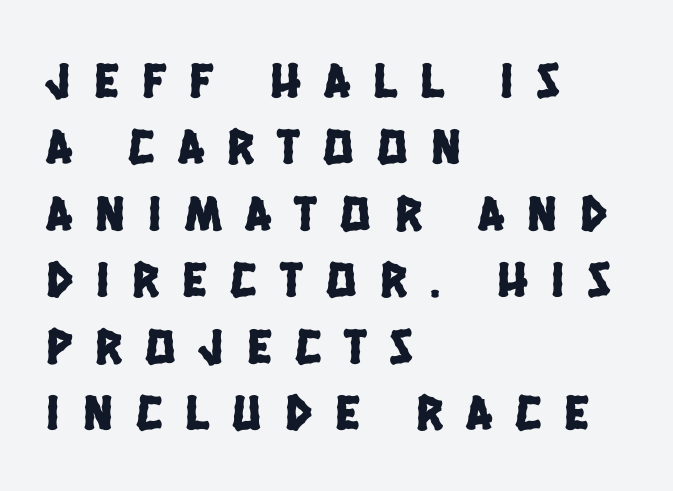
Q: Is the typeface a serif or a sans-serif typeface? A: Sans-serif.
Q: Is the text underlined? A: No.
Q: How is the paragraph aligned? A: Left-aligned.
Q: Is the spacing between letters normal or unusually wide? A: Unusually wide.
Q: Is the spacing between lines tight, normal or loose? A: Normal.
Q: Width (condensed, normal, or wide)? A: Condensed.
Q: Stroke contrast? A: Low.
Q: x-height? A: Large.
Q: Monospaced? A: No.
